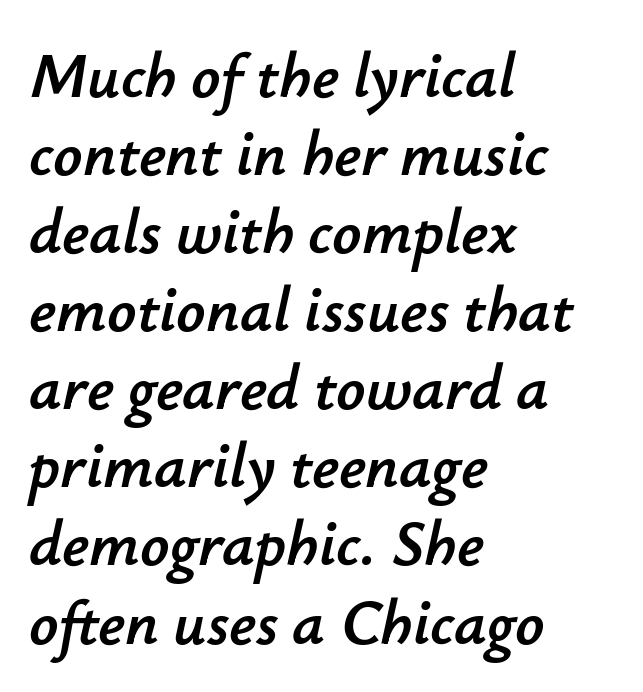
{"italic": "yes", "lean": "right", "slant_degrees": 12, "width": "normal", "stroke_contrast": "low", "x_height": "small", "monospaced": "no", "underline": "no", "align": "left", "line_spacing_ratio": 1.22, "letter_spacing": "normal", "letter_spacing_em": 0.0, "glyph_px": 64}
